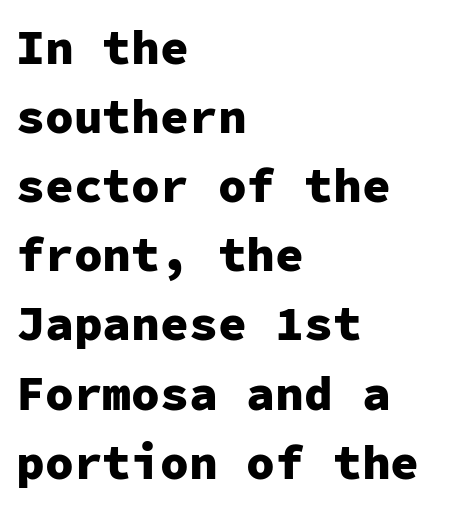
Q: Is the text bold? A: Yes.
Q: Is the text italic (slanted)? A: No, it is upright.
Q: Is the typeface a serif or a sans-serif typeface? A: Sans-serif.
Q: Is the text underlined? A: No.
Q: How is the paragraph aligned? A: Left-aligned.
Q: Is the spacing between letters normal or unusually wide? A: Normal.
Q: Is the spacing between lines tight, normal or loose? A: Normal.
Q: Width (condensed, normal, or wide)? A: Normal.
Q: Stroke contrast? A: Low.
Q: x-height? A: Medium.
Q: Monospaced? A: Yes.
